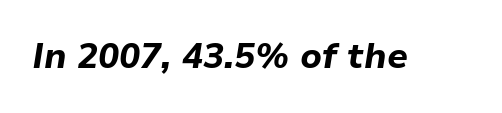
Q: Is the text bold? A: Yes.
Q: Is the text italic (slanted)? A: Yes, it leans right by about 9 degrees.
Q: Is the text underlined? A: No.
Q: Is the spacing between letters normal or unusually wide? A: Normal.
Q: Width (condensed, normal, or wide)? A: Normal.
Q: Stroke contrast? A: Low.
Q: x-height? A: Medium.
Q: Monospaced? A: No.
